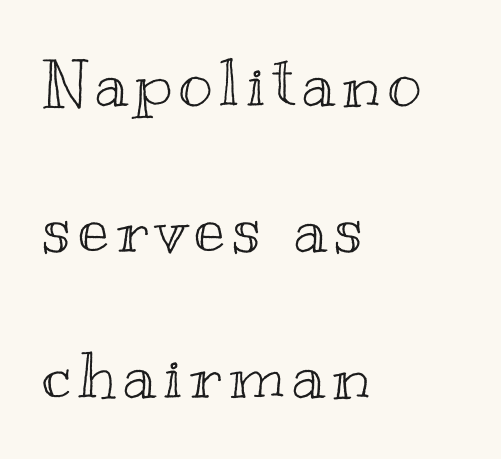
The image shows 65 px wide type, upright; set left-aligned, loose line spacing (2.25x), not underlined; a small x-height.
